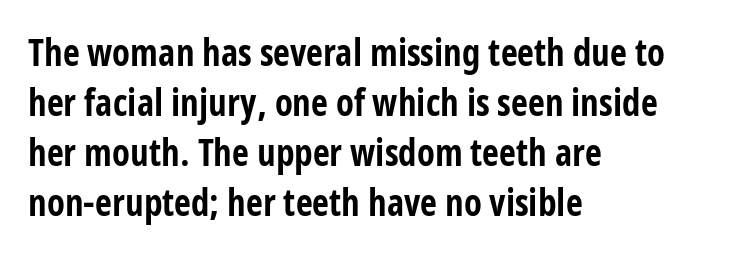
{"serif": "no", "italic": "no", "bold": "yes", "weight": "bold", "width": "condensed", "stroke_contrast": "low", "x_height": "medium", "monospaced": "no", "underline": "no", "align": "left", "line_spacing": "normal", "line_spacing_ratio": 1.35, "letter_spacing": "normal", "letter_spacing_em": 0.0, "glyph_px": 37}
